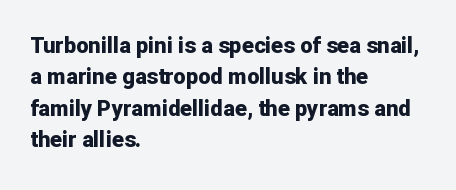
Q: Is the text bold? A: Yes.
Q: Is the text italic (slanted)? A: No, it is upright.
Q: Is the text underlined? A: No.
Q: How is the paragraph aligned? A: Left-aligned.
Q: Is the spacing between letters normal or unusually wide? A: Normal.
Q: Is the spacing between lines tight, normal or loose? A: Normal.
